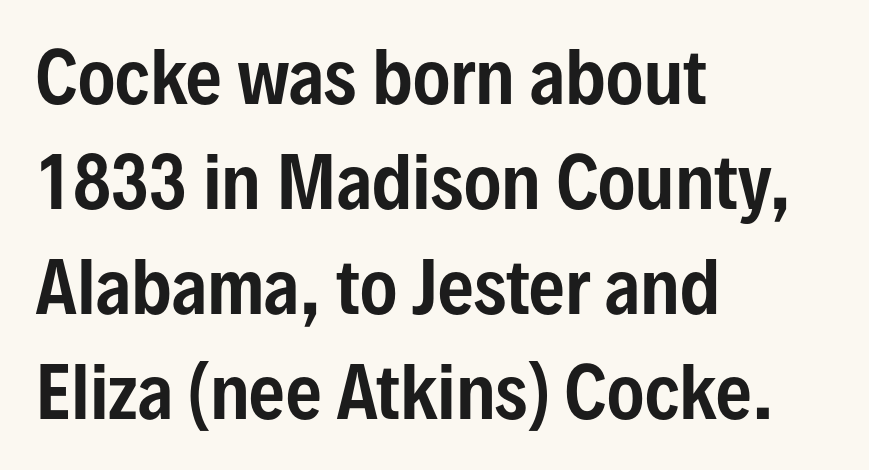
Q: Is the text italic (slanted)? A: No, it is upright.
Q: Is the typeface a serif or a sans-serif typeface? A: Sans-serif.
Q: Is the text underlined? A: No.
Q: How is the paragraph aligned? A: Left-aligned.
Q: Is the spacing between letters normal or unusually wide? A: Normal.
Q: Is the spacing between lines tight, normal or loose? A: Normal.
Q: Width (condensed, normal, or wide)? A: Condensed.
Q: Stroke contrast? A: Low.
Q: x-height? A: Medium.
Q: Monospaced? A: No.
